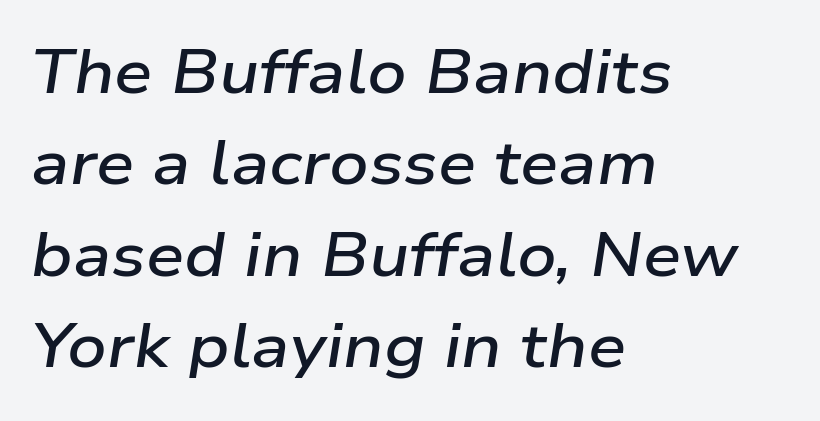
The letterforms sit shoulder to shoulder at normal distance. Where is the straight margin? On the left. The strip under each line holds only bare page. Style check: oblique. These lines carry some extra weight — a demibold, not a full bold.
